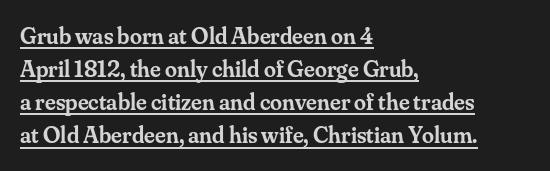
The image shows 24 px text type, upright; set left-aligned, normal line spacing (1.38x), normal letter spacing, underlined.
